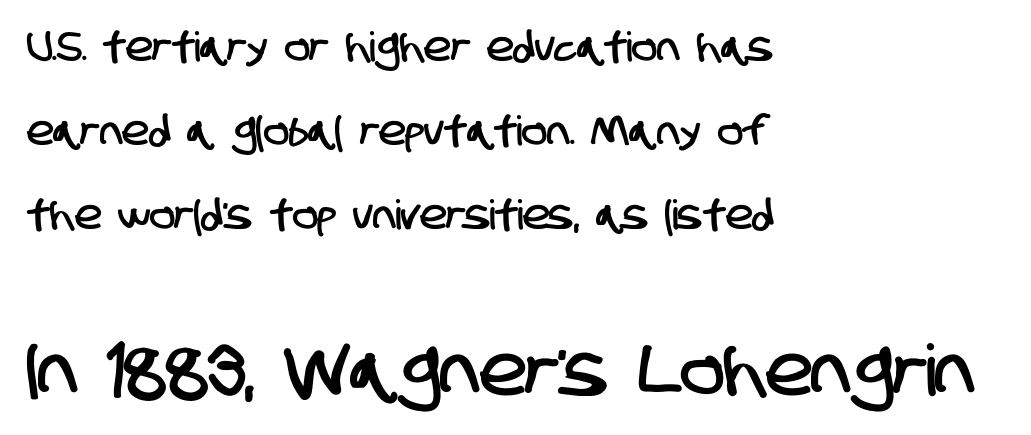
Honestly, the rows look like they've been pulled way apart. I'd call this a sans setting — the letters go barefoot. Caption: upper text group reduced, lower text group enlarged. Words float on clear page, feet unadorned. Compared with a centered layout, this one pins lines to the left instead.
